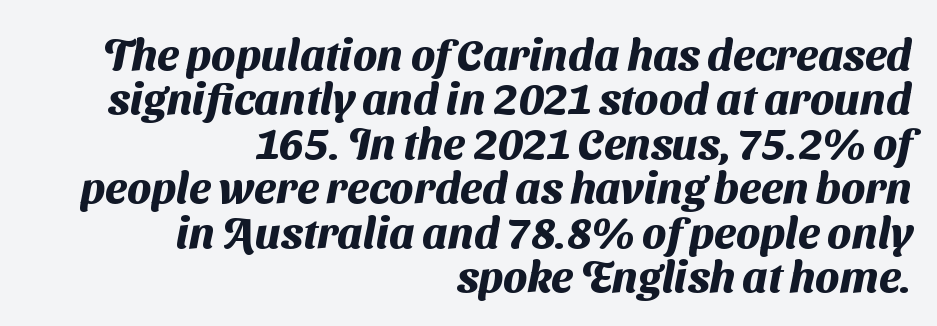
Q: Is the text bold? A: Yes.
Q: Is the typeface a serif or a sans-serif typeface? A: Sans-serif.
Q: Is the text underlined? A: No.
Q: How is the paragraph aligned? A: Right-aligned.
Q: Is the spacing between letters normal or unusually wide? A: Normal.
Q: Is the spacing between lines tight, normal or loose? A: Tight.
Q: Width (condensed, normal, or wide)? A: Normal.
Q: Stroke contrast? A: Medium.
Q: x-height? A: Medium.
Q: Monospaced? A: No.
